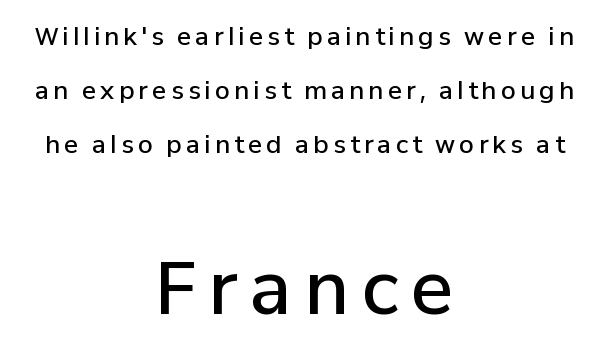
The image shows 72 px semibold sans-serif type, upright; set centered, loose line spacing (2.26x), not underlined; the second (bottom) block is 3.0x larger; low stroke contrast and a medium x-height.
